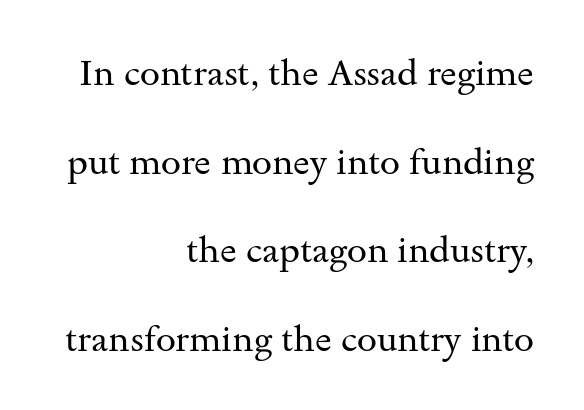
The space beneath each line is pristine and unruled. The cut favours lightness, reaching ordinary text weight at its darkest. This sample trades compactness for vertical openness between lines. Is this a sans? No — the strokes have serifs.
